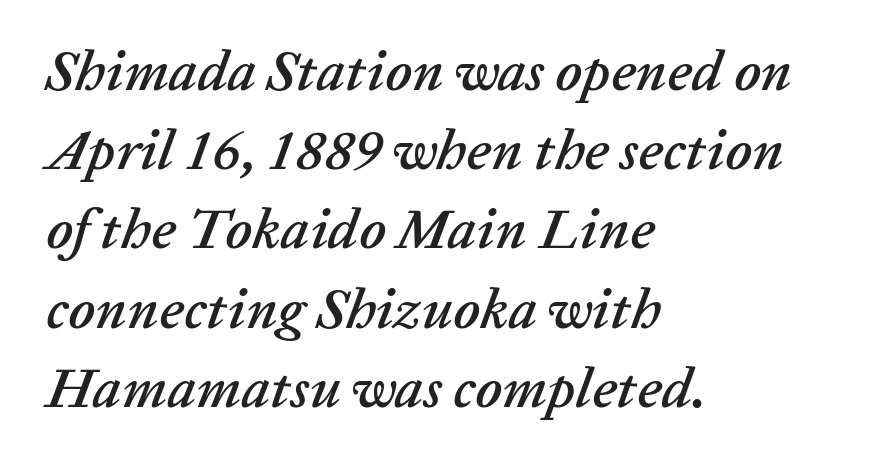
{"italic": "yes", "lean": "right", "slant_degrees": 20, "width": "normal", "stroke_contrast": "low", "x_height": "medium", "monospaced": "no", "underline": "no", "align": "left", "line_spacing": "normal", "line_spacing_ratio": 1.39, "letter_spacing": "normal", "letter_spacing_em": 0.0, "glyph_px": 57}
